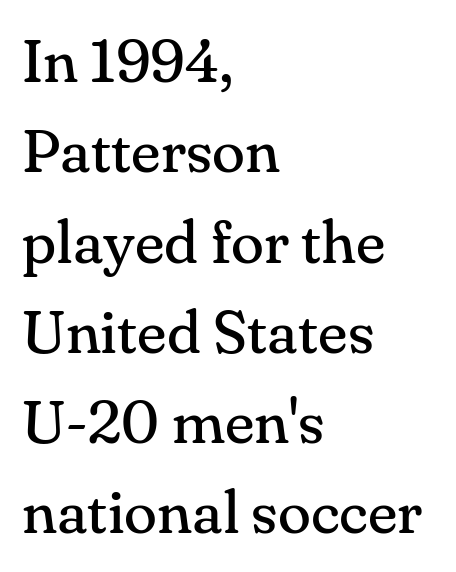
{"serif": "yes", "italic": "no", "bold": "no", "weight": "regular", "width": "normal", "stroke_contrast": "medium", "x_height": "small", "monospaced": "no", "underline": "no", "align": "left", "line_spacing": "normal", "line_spacing_ratio": 1.48, "letter_spacing": "normal", "letter_spacing_em": 0.0, "glyph_px": 61}
